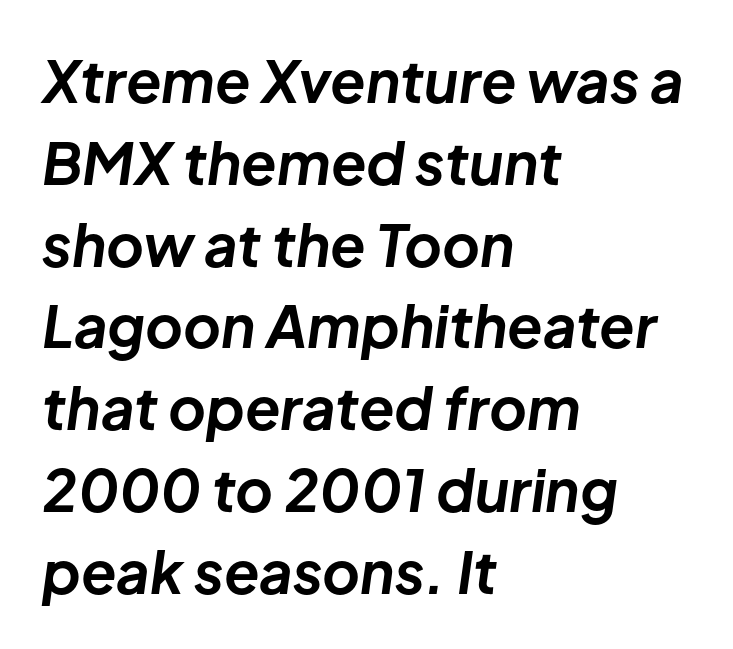
Q: Is the text bold? A: Yes.
Q: Is the text italic (slanted)? A: Yes, it leans right by about 8 degrees.
Q: Is the text underlined? A: No.
Q: How is the paragraph aligned? A: Left-aligned.
Q: Is the spacing between letters normal or unusually wide? A: Normal.
Q: Is the spacing between lines tight, normal or loose? A: Normal.
Q: Width (condensed, normal, or wide)? A: Normal.
Q: Stroke contrast? A: Low.
Q: x-height? A: Medium.
Q: Monospaced? A: No.
